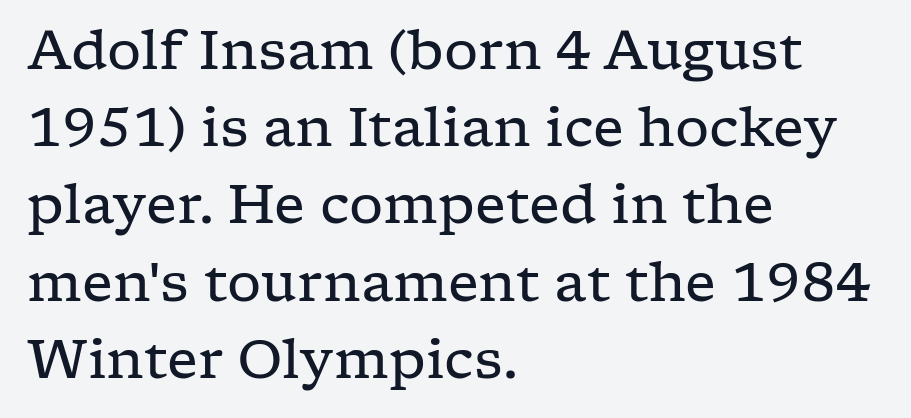
The image shows 54 px regular-weight, wide serif type, upright; set left-aligned, normal line spacing (1.43x), normal letter spacing, not underlined; low stroke contrast and a medium x-height.
